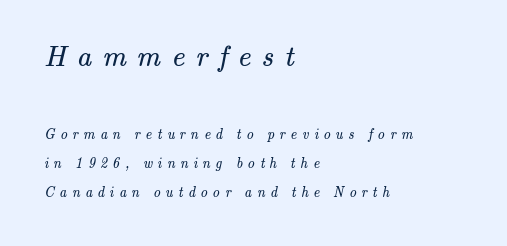
The image shows 29 px regular-weight serif type; set left-aligned, loose line spacing (2.09x), unusually wide letter spacing (+0.37 em), not underlined; the first (top) block is 2.07x larger; medium stroke contrast and a small x-height.
